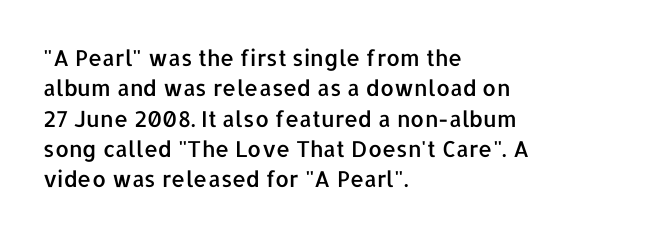
The image shows 22 px text type, upright; set left-aligned, normal line spacing (1.38x), normal letter spacing, not underlined.
